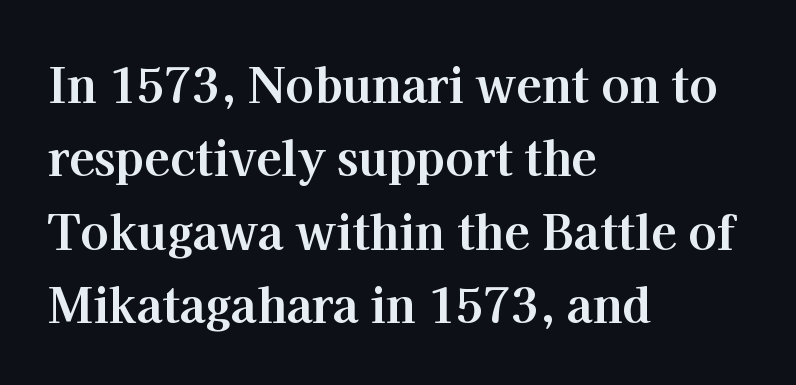
{"serif": "yes", "italic": "no", "bold": "yes", "weight": "bold", "width": "normal", "stroke_contrast": "high", "x_height": "medium", "monospaced": "no", "underline": "no", "align": "left", "line_spacing": "normal", "line_spacing_ratio": 1.56, "letter_spacing": "normal", "letter_spacing_em": 0.0, "glyph_px": 47}
